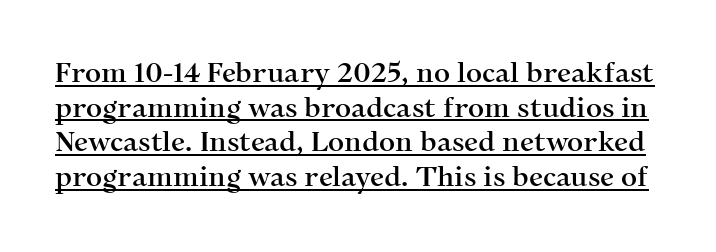
The image shows 28 px serif type, upright; set line spacing 1.24x, normal letter spacing, underlined; medium stroke contrast and a medium x-height.
